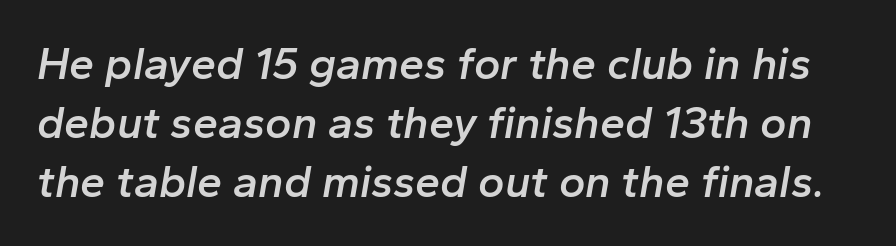
Honestly, the row spacing looks completely unremarkable. Lines of text with bare space underneath. The face used here is proportionally spaced, like ordinary book or web type. Every character sits at an angle, as italics do. In terms of weight, the rendering is demibold, just under bold. Glyph-to-glyph distance matches everyday printed text.
